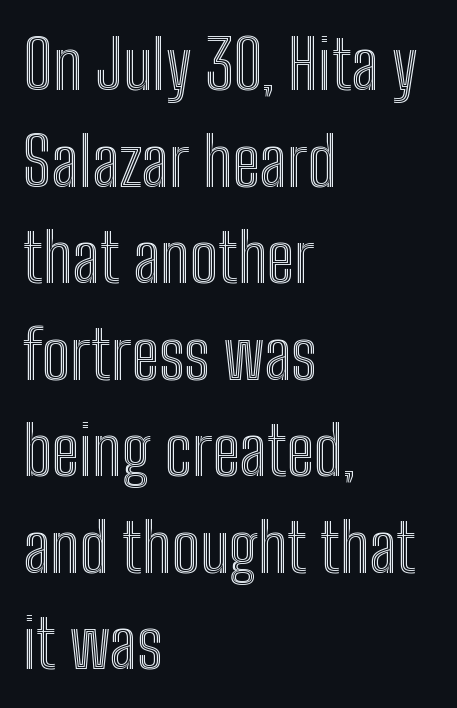
The image shows 68 px condensed type, upright; set left-aligned, normal line spacing (1.42x), normal letter spacing, not underlined; a medium x-height.
